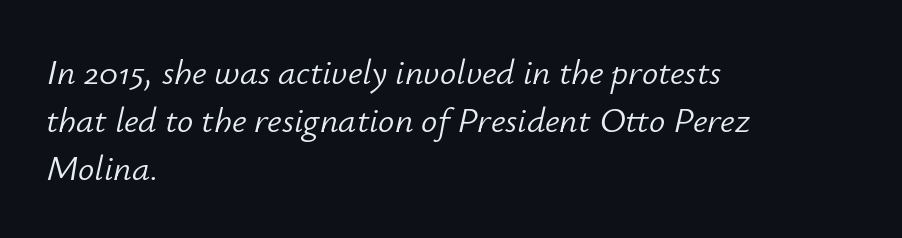
The image shows 36 px light type, italic (leaning right); set left-aligned, normal line spacing (1.34x), normal letter spacing, not underlined; low stroke contrast and a small x-height.
